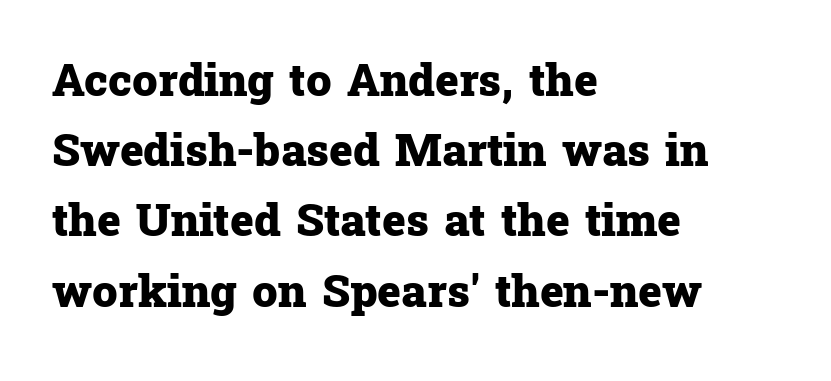
Q: Is the text bold? A: Yes.
Q: Is the text italic (slanted)? A: No, it is upright.
Q: Is the typeface a serif or a sans-serif typeface? A: Serif.
Q: Is the text underlined? A: No.
Q: How is the paragraph aligned? A: Left-aligned.
Q: Is the spacing between letters normal or unusually wide? A: Normal.
Q: Is the spacing between lines tight, normal or loose? A: Normal.
Q: Width (condensed, normal, or wide)? A: Normal.
Q: Stroke contrast? A: Low.
Q: x-height? A: Medium.
Q: Monospaced? A: No.
